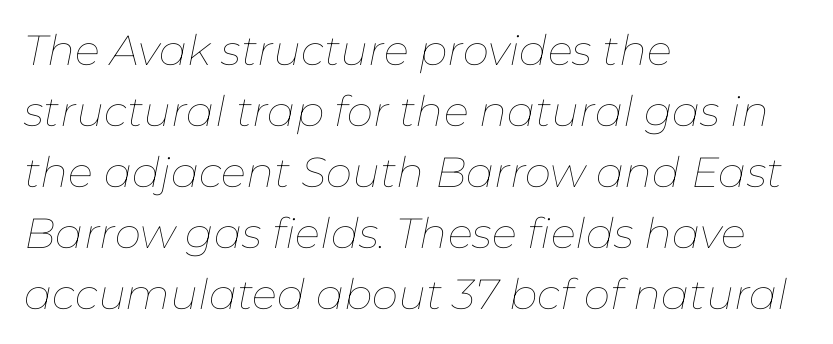
Q: Is the text bold? A: No.
Q: Is the text italic (slanted)? A: Yes, it leans right by about 11 degrees.
Q: Is the text underlined? A: No.
Q: How is the paragraph aligned? A: Left-aligned.
Q: Is the spacing between letters normal or unusually wide? A: Normal.
Q: Is the spacing between lines tight, normal or loose? A: Normal.
Q: Width (condensed, normal, or wide)? A: Normal.
Q: Stroke contrast? A: Low.
Q: x-height? A: Medium.
Q: Monospaced? A: No.
